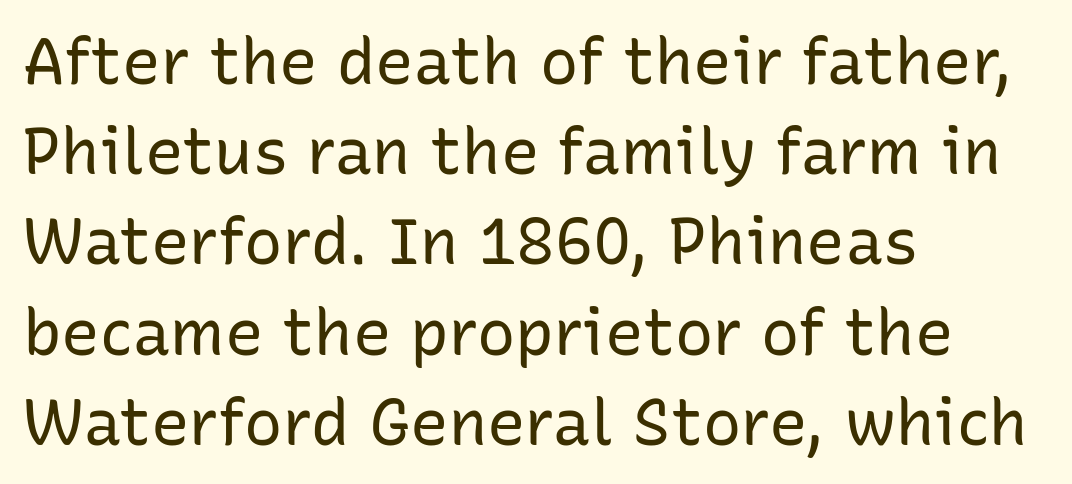
No extra tracking has been applied to these lines. Lines of text with bare space underneath. A sans-serif font was chosen for this passage. Honestly, the row spacing looks completely unremarkable. This rendering uses left alignment, leaving the right contour irregular.
